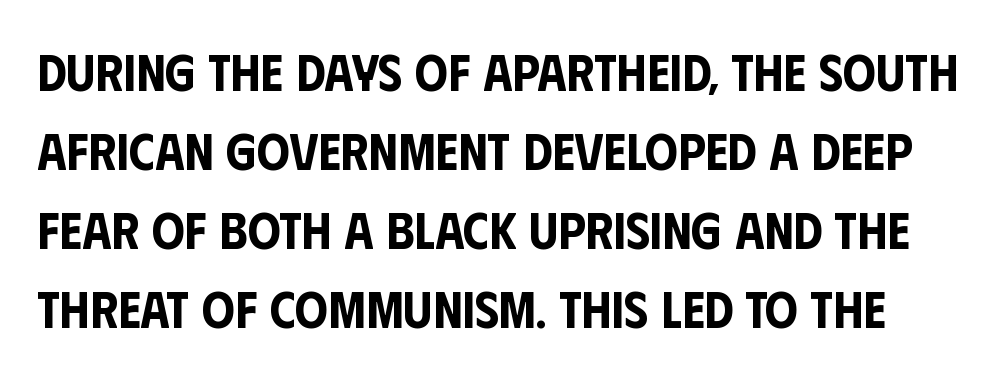
The zone under the glyphs is completely vacant. This sample has the flowing, uneven cadence of proportional lettering. The font's upright variant was chosen for this text. Inter-character spacing is left at the font's built-in metrics.
